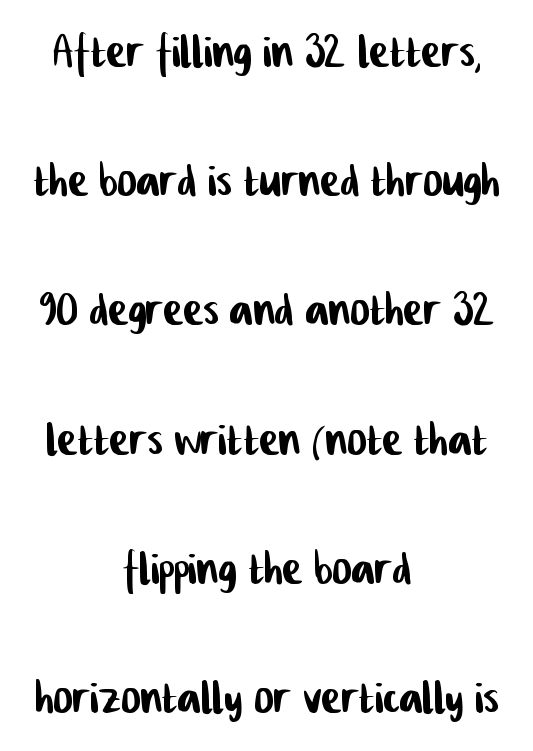
Q: Is the typeface a serif or a sans-serif typeface? A: Sans-serif.
Q: Is the text underlined? A: No.
Q: How is the paragraph aligned? A: Centered.
Q: Is the spacing between letters normal or unusually wide? A: Normal.
Q: Is the spacing between lines tight, normal or loose? A: Loose.
Q: Width (condensed, normal, or wide)? A: Condensed.
Q: Stroke contrast? A: Low.
Q: x-height? A: Medium.
Q: Monospaced? A: No.
